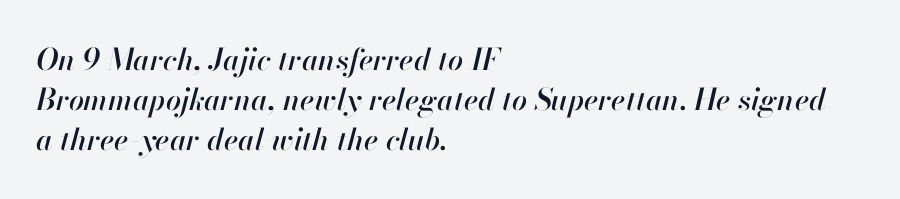
Note the varied advance widths — an 'i' is clearly narrower than an 'm'. Leading matches the norm, producing a regular column. The passage shown has conventional tracking throughout. The space beneath each line is pristine and unruled. The lines are quadded left. These lines were composed using italics.
